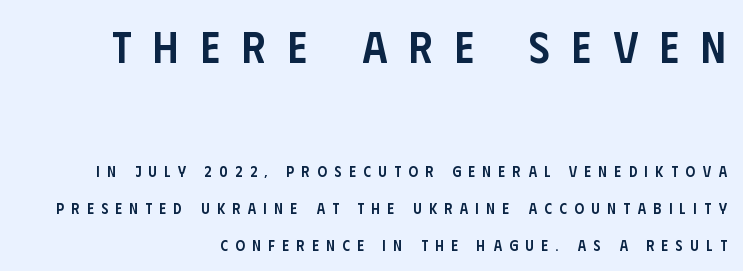
The image shows 44 px semibold, condensed sans-serif type, upright; set right-aligned, loose line spacing (2.47x), unusually wide letter spacing (+0.5 em), not underlined; the first (top) block is 2.93x larger; low stroke contrast and a large x-height.
